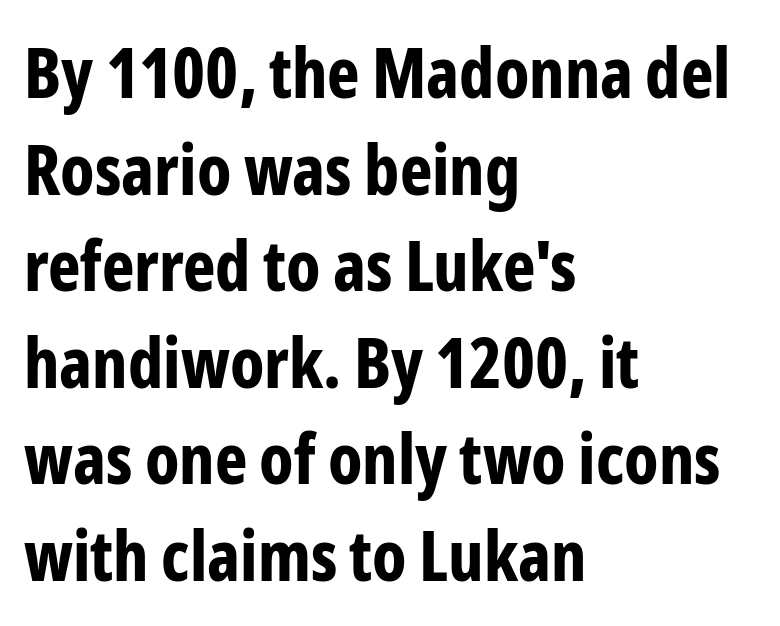
{"serif": "no", "italic": "no", "bold": "yes", "weight": "bold", "width": "condensed", "stroke_contrast": "low", "x_height": "medium", "monospaced": "no", "underline": "no", "align": "left", "line_spacing": "normal", "line_spacing_ratio": 1.4, "letter_spacing": "normal", "letter_spacing_em": 0.0, "glyph_px": 69}
